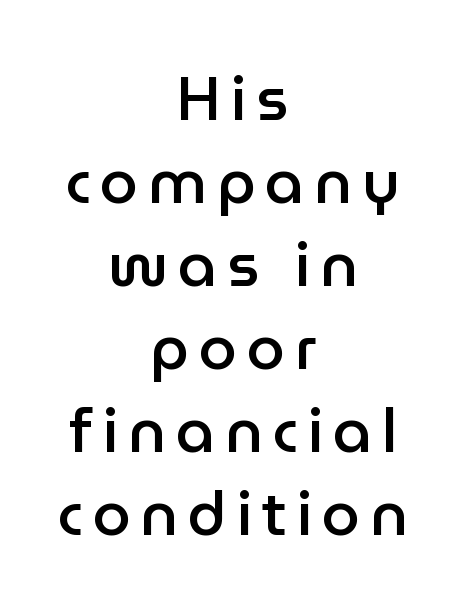
The image shows 61 px semibold sans-serif type, upright; set centered, normal line spacing (1.36x), not underlined; low stroke contrast and a medium x-height.
